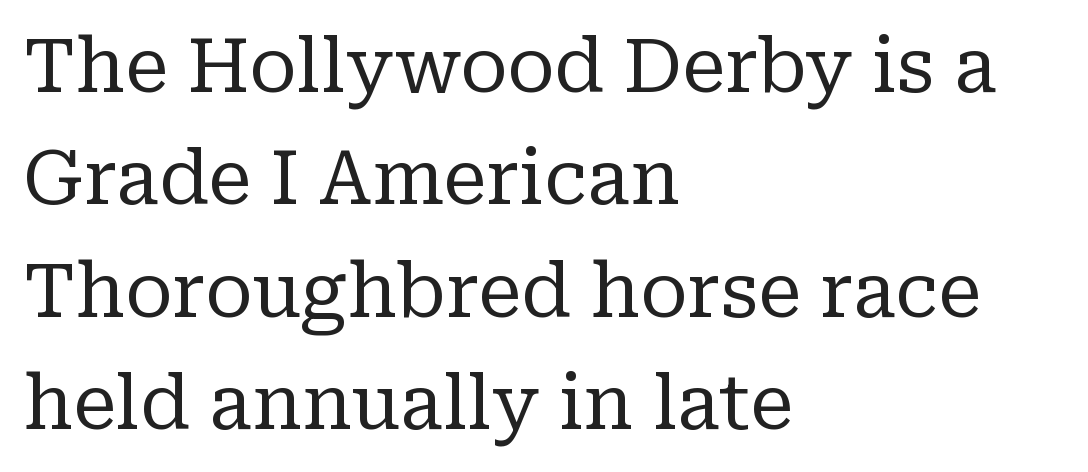
The image shows 74 px regular-weight serif type, upright; set left-aligned, normal line spacing (1.52x), normal letter spacing, not underlined; low stroke contrast and a medium x-height.
